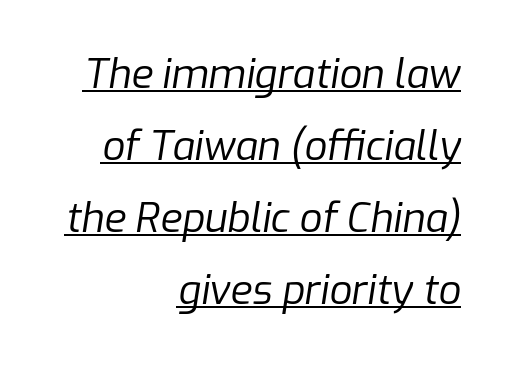
Letters have the restrained weight of plain body copy at most. Nobody touched the tracking dial on this one. This rendering features underlined lettering. The face used here is proportionally spaced, like ordinary book or web type.
